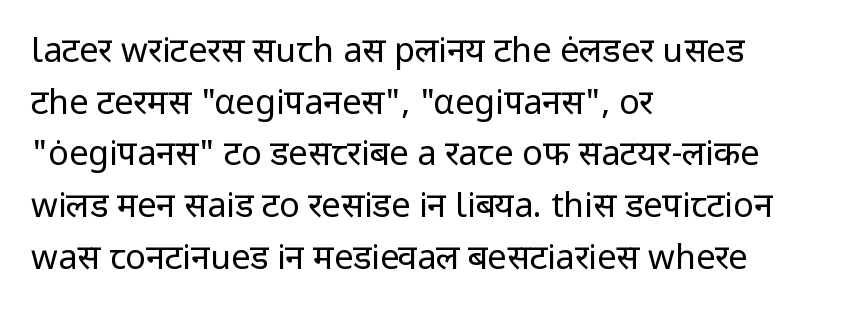
Q: Is the text bold? A: No.
Q: Is the text italic (slanted)? A: No, it is upright.
Q: Is the typeface a serif or a sans-serif typeface? A: Sans-serif.
Q: Is the text underlined? A: No.
Q: How is the paragraph aligned? A: Left-aligned.
Q: Is the spacing between letters normal or unusually wide? A: Normal.
Q: Is the spacing between lines tight, normal or loose? A: Normal.
Q: Width (condensed, normal, or wide)? A: Normal.
Q: Stroke contrast? A: Low.
Q: x-height? A: Medium.
Q: Monospaced? A: No.
